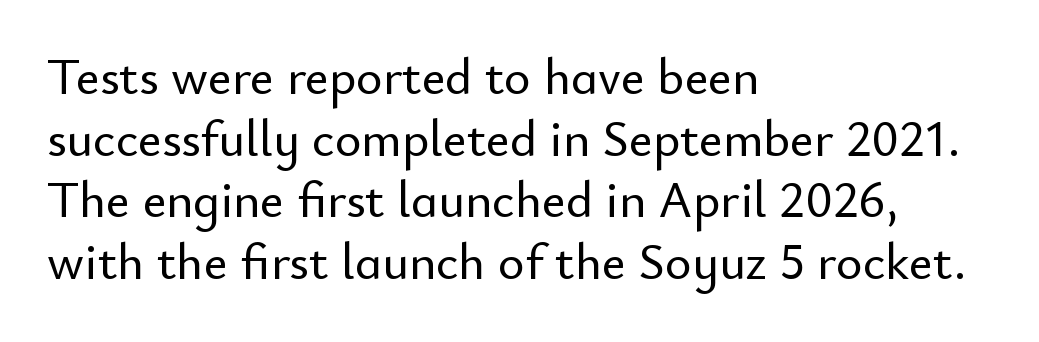
Q: Is the text italic (slanted)? A: No, it is upright.
Q: Is the typeface a serif or a sans-serif typeface? A: Sans-serif.
Q: Is the text underlined? A: No.
Q: How is the paragraph aligned? A: Left-aligned.
Q: Is the spacing between letters normal or unusually wide? A: Normal.
Q: Width (condensed, normal, or wide)? A: Normal.
Q: Stroke contrast? A: Low.
Q: x-height? A: Small.
Q: Monospaced? A: No.
